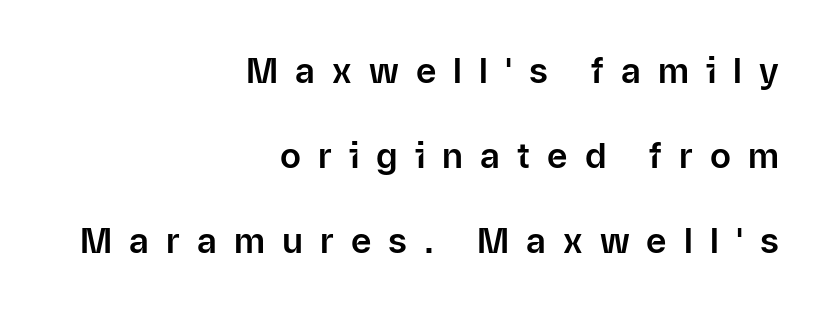
Only glyphs here, with clear space below each row. The space between consecutive lines is lavish. I'd call this a sans setting — the letters go barefoot. The rag falls on the left side of this text block.
